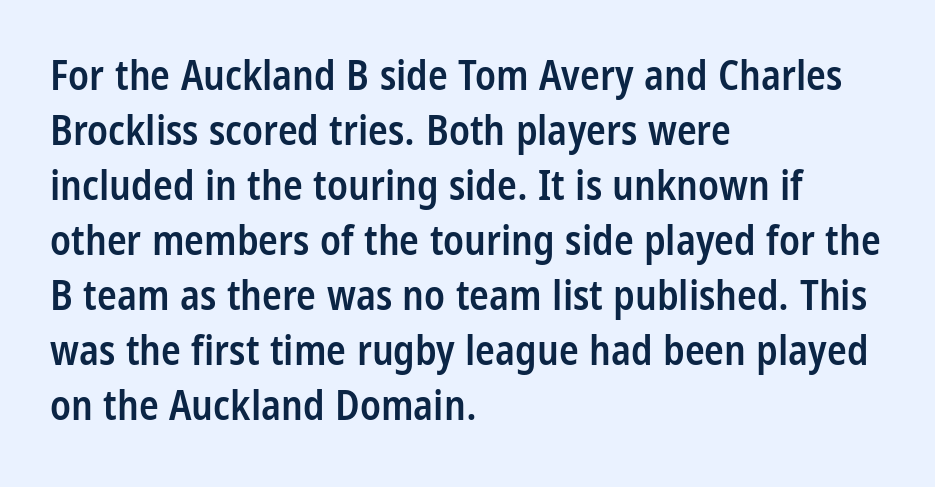
Q: Is the text bold? A: Semi-bold.
Q: Is the text italic (slanted)? A: No, it is upright.
Q: Is the typeface a serif or a sans-serif typeface? A: Sans-serif.
Q: Is the text underlined? A: No.
Q: How is the paragraph aligned? A: Left-aligned.
Q: Is the spacing between letters normal or unusually wide? A: Normal.
Q: Is the spacing between lines tight, normal or loose? A: Normal.
Q: Width (condensed, normal, or wide)? A: Condensed.
Q: Stroke contrast? A: Low.
Q: x-height? A: Large.
Q: Monospaced? A: No.
